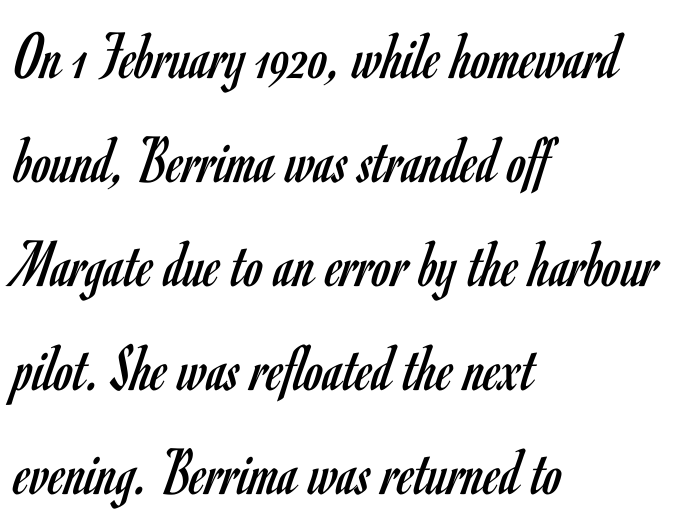
Q: Is the text bold? A: No.
Q: Is the text italic (slanted)? A: Yes.
Q: Is the typeface a serif or a sans-serif typeface? A: Sans-serif.
Q: Is the text underlined? A: No.
Q: How is the paragraph aligned? A: Left-aligned.
Q: Is the spacing between letters normal or unusually wide? A: Normal.
Q: Is the spacing between lines tight, normal or loose? A: Normal.
Q: Width (condensed, normal, or wide)? A: Condensed.
Q: Stroke contrast? A: Low.
Q: x-height? A: Small.
Q: Monospaced? A: No.
